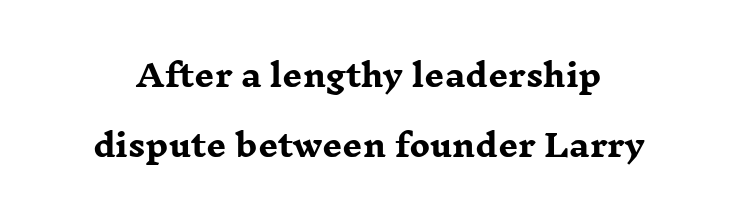
The image shows 31 px heavy, wide serif type, upright; set centered, loose line spacing (2.27x), normal letter spacing, not underlined; low stroke contrast and a medium x-height.
